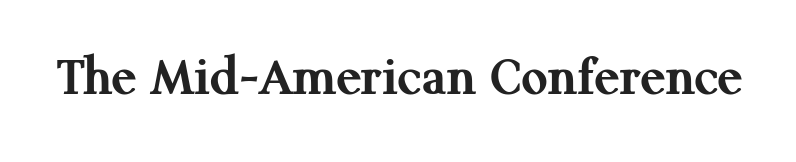
The image shows 57 px semibold serif type, upright; set normal letter spacing, not underlined; medium stroke contrast and a medium x-height.
